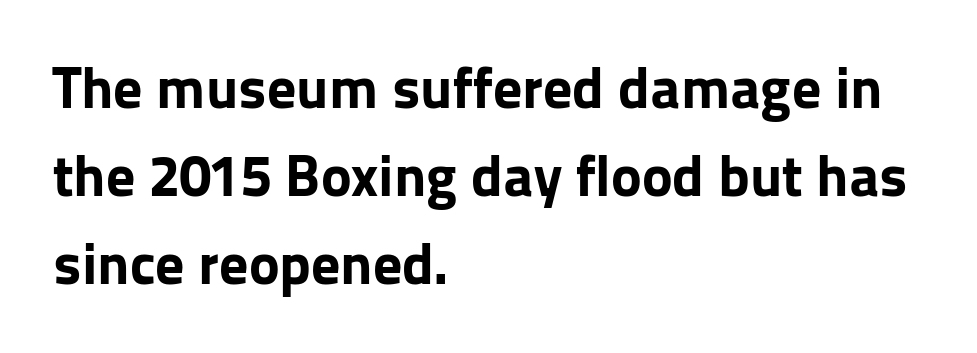
{"serif": "no", "italic": "no", "bold": "yes", "weight": "bold", "width": "normal", "stroke_contrast": "low", "x_height": "medium", "monospaced": "no", "underline": "no", "align": "left", "line_spacing": "normal", "line_spacing_ratio": 1.52, "letter_spacing": "normal", "letter_spacing_em": 0.0, "glyph_px": 58}
